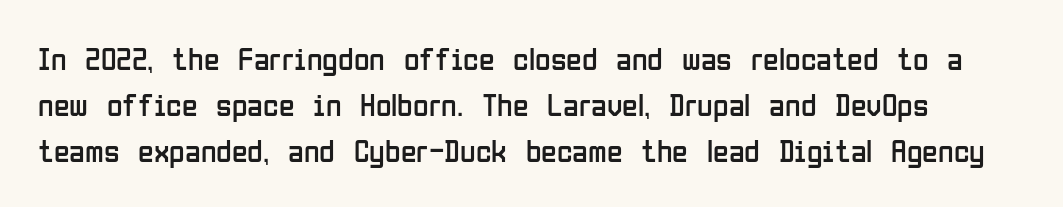
Q: Is the text bold? A: No.
Q: Is the text italic (slanted)? A: No, it is upright.
Q: Is the typeface a serif or a sans-serif typeface? A: Sans-serif.
Q: Is the text underlined? A: No.
Q: Is the spacing between letters normal or unusually wide? A: Normal.
Q: Is the spacing between lines tight, normal or loose? A: Normal.
Q: Width (condensed, normal, or wide)? A: Condensed.
Q: Stroke contrast? A: Low.
Q: x-height? A: Medium.
Q: Monospaced? A: No.
